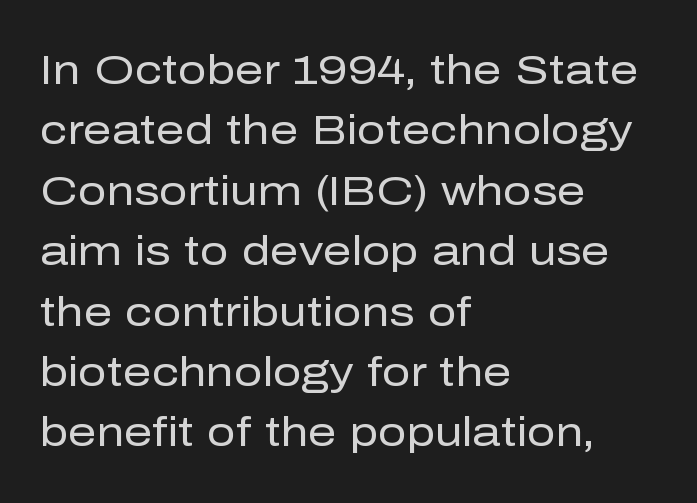
The image shows 40 px regular-weight sans-serif type, upright; set left-aligned, normal line spacing (1.51x), normal letter spacing, not underlined; low stroke contrast and a medium x-height.
